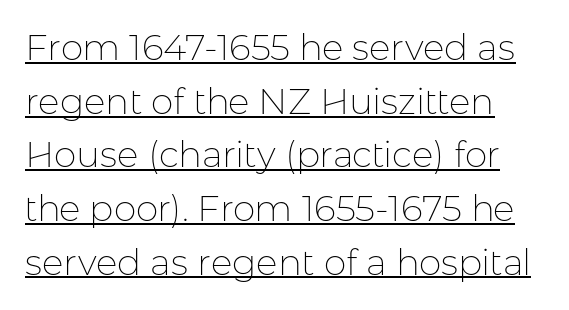
In terms of letterspacing, this is plain default setting. A rule runs beneath these lines of type. Here the designer chose a conventional face with non-uniform glyph widths. Regarding serifs, this sample does without them. Posture: upright roman.
